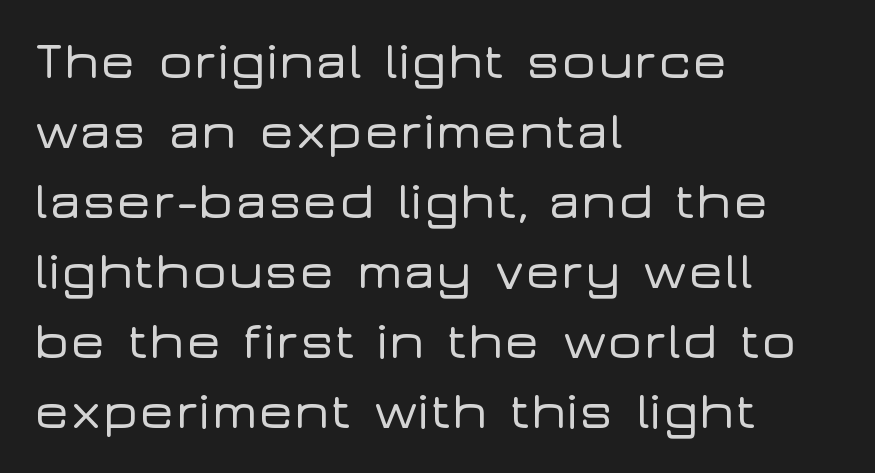
The image shows 53 px wide sans-serif type, upright; set left-aligned, normal line spacing (1.32x), normal letter spacing, not underlined; low stroke contrast and a medium x-height.
